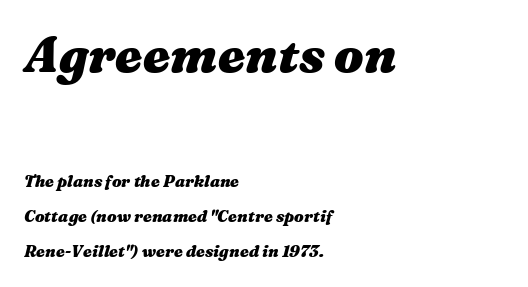
Scale decreases going downward across the two blocks. If you drew a line through each stem, it would be angled. No extra tracking has been applied to these lines. These lines are rendered in a variable-pitch font. This rendering features lettering with no underline.
